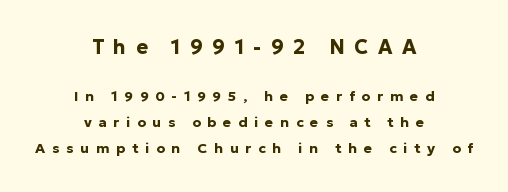
The image shows 20 px bold type, upright; set centered, line spacing 1.86x, unusually wide letter spacing (+0.48 em), not underlined; the first (top) block is 1.43x larger.
